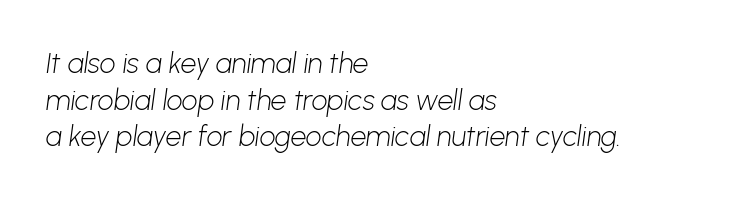
{"serif": "no", "bold": "no", "weight": "light", "width": "normal", "stroke_contrast": "low", "x_height": "medium", "monospaced": "no", "underline": "no", "align": "left", "line_spacing": "normal", "line_spacing_ratio": 1.31, "letter_spacing": "normal", "letter_spacing_em": 0.0, "glyph_px": 28}
